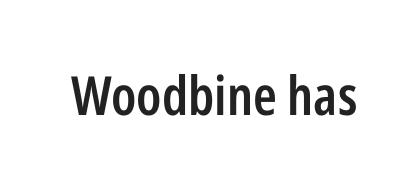
{"serif": "no", "italic": "no", "bold": "semi", "weight": "semibold", "width": "condensed", "stroke_contrast": "low", "x_height": "medium", "monospaced": "no", "underline": "no", "letter_spacing": "normal", "letter_spacing_em": 0.0, "glyph_px": 54}
